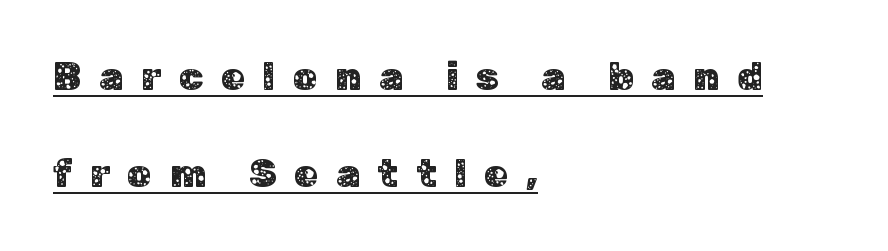
Q: Is the text italic (slanted)? A: No, it is upright.
Q: Is the typeface a serif or a sans-serif typeface? A: Sans-serif.
Q: Is the text underlined? A: Yes.
Q: How is the paragraph aligned? A: Left-aligned.
Q: Is the spacing between letters normal or unusually wide? A: Unusually wide.
Q: Is the spacing between lines tight, normal or loose? A: Loose.
Q: Width (condensed, normal, or wide)? A: Normal.
Q: Stroke contrast? A: Low.
Q: x-height? A: Medium.
Q: Monospaced? A: No.
